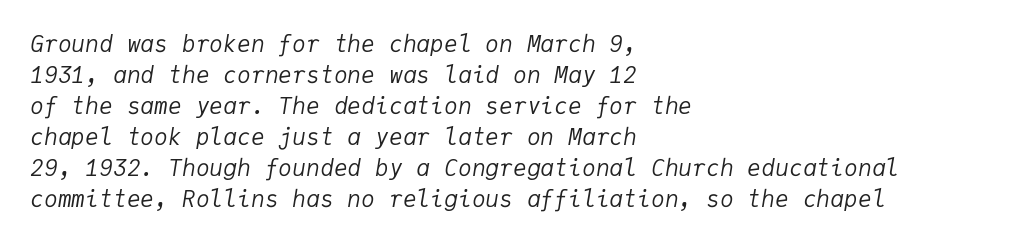
Q: Is the text bold? A: No.
Q: Is the text italic (slanted)? A: Yes, it leans right by about 9 degrees.
Q: Is the text underlined? A: No.
Q: How is the paragraph aligned? A: Left-aligned.
Q: Is the spacing between letters normal or unusually wide? A: Normal.
Q: Is the spacing between lines tight, normal or loose? A: Normal.
